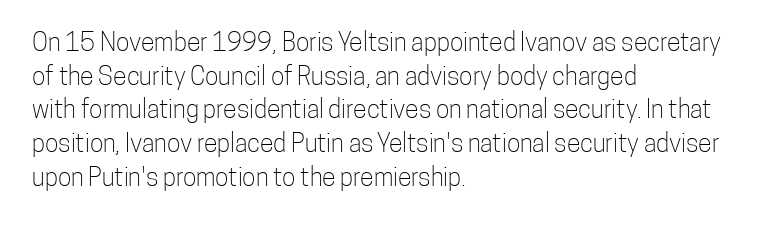
The image shows 25 px text type, upright; set left-aligned, normal line spacing (1.35x), normal letter spacing, not underlined.
